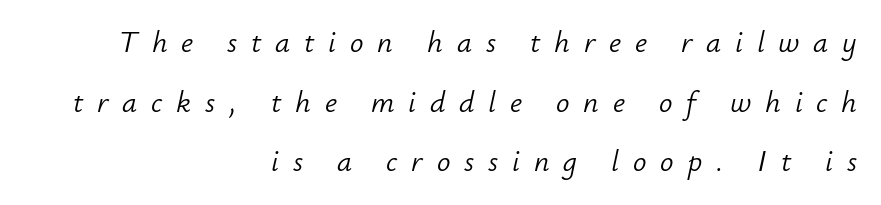
Q: Is the text bold? A: No.
Q: Is the text italic (slanted)? A: Yes, it leans right by about 12 degrees.
Q: Is the text underlined? A: No.
Q: How is the paragraph aligned? A: Right-aligned.
Q: Is the spacing between letters normal or unusually wide? A: Unusually wide.
Q: Is the spacing between lines tight, normal or loose? A: Loose.
Q: Width (condensed, normal, or wide)? A: Normal.
Q: Stroke contrast? A: Low.
Q: x-height? A: Small.
Q: Monospaced? A: No.
